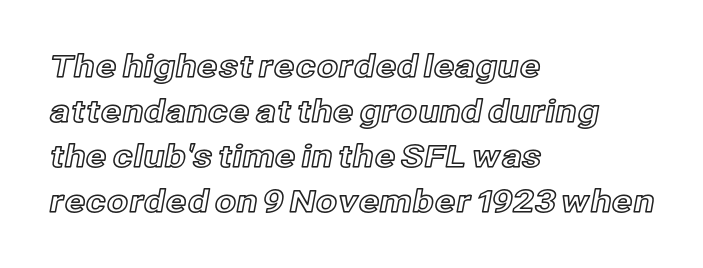
Q: Is the text italic (slanted)? A: Yes.
Q: Is the text underlined? A: No.
Q: How is the paragraph aligned? A: Left-aligned.
Q: Is the spacing between letters normal or unusually wide? A: Normal.
Q: Is the spacing between lines tight, normal or loose? A: Normal.
Q: Width (condensed, normal, or wide)? A: Normal.
Q: x-height? A: Medium.
Q: Monospaced? A: No.
